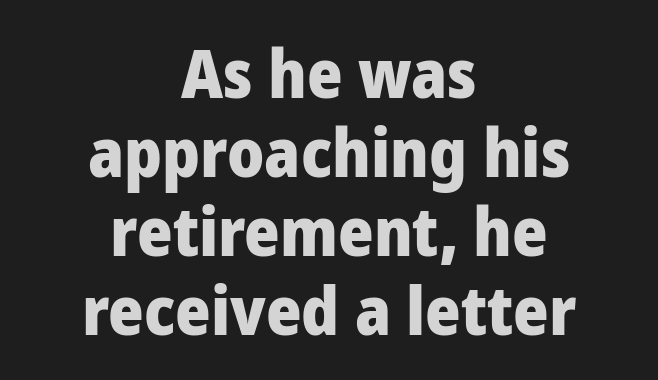
{"serif": "no", "italic": "no", "bold": "yes", "weight": "heavy", "width": "normal", "stroke_contrast": "low", "x_height": "medium", "monospaced": "no", "underline": "no", "align": "center", "line_spacing_ratio": 1.16, "letter_spacing": "normal", "letter_spacing_em": 0.0, "glyph_px": 68}
